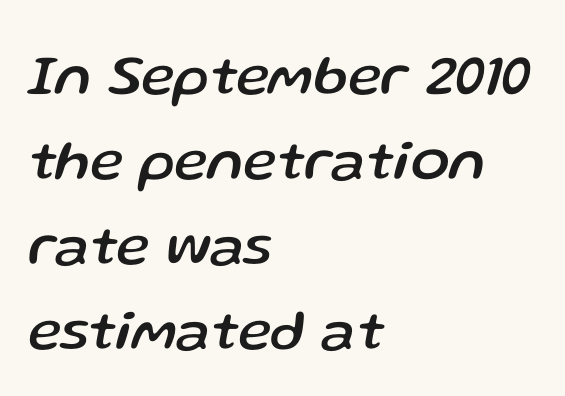
The image shows 57 px text type, italic (leaning right); set left-aligned, normal line spacing (1.49x), normal letter spacing, not underlined; low stroke contrast and a medium x-height.
